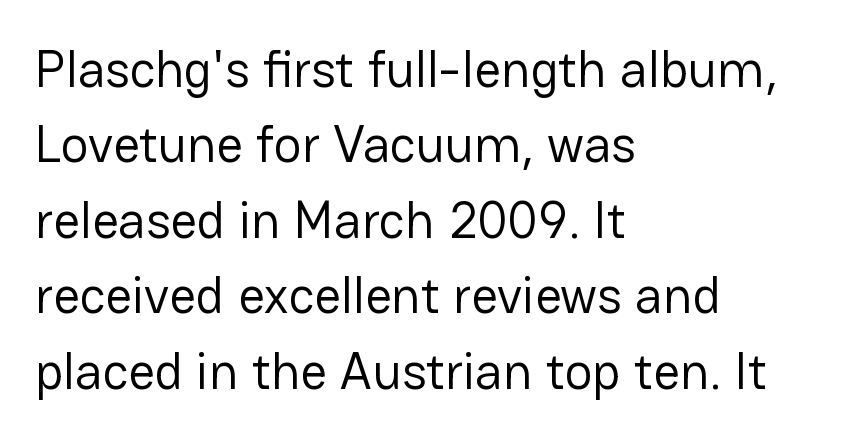
Bare-footed words on every line. The face used here is a sans, in the tradition of grotesques and geometrics. Casual observation: everything's shoved over to the left. Nope, not italic — everything's standing straight. Letter spacing: default.
